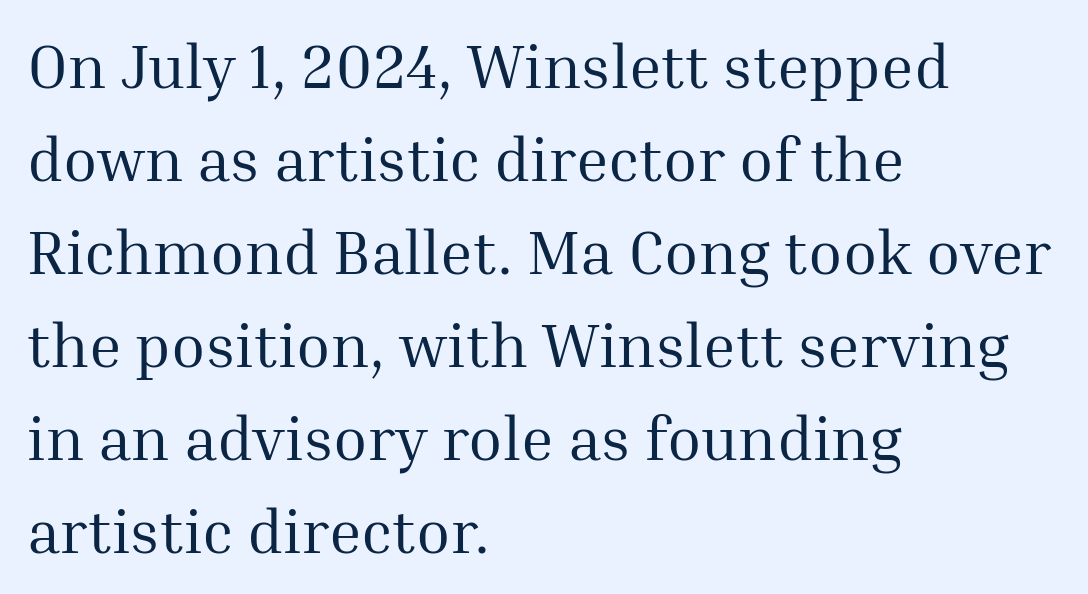
Q: Is the text bold? A: No.
Q: Is the text italic (slanted)? A: No, it is upright.
Q: Is the typeface a serif or a sans-serif typeface? A: Serif.
Q: Is the text underlined? A: No.
Q: How is the paragraph aligned? A: Left-aligned.
Q: Is the spacing between letters normal or unusually wide? A: Normal.
Q: Is the spacing between lines tight, normal or loose? A: Normal.
Q: Width (condensed, normal, or wide)? A: Normal.
Q: Stroke contrast? A: Medium.
Q: x-height? A: Medium.
Q: Monospaced? A: No.
